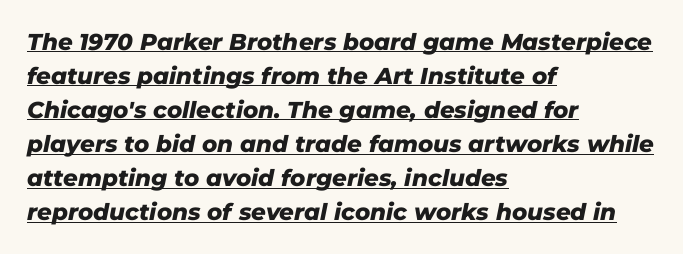
The image shows 23 px bold type, italic (leaning right); set left-aligned, normal line spacing (1.48x), normal letter spacing, underlined.
